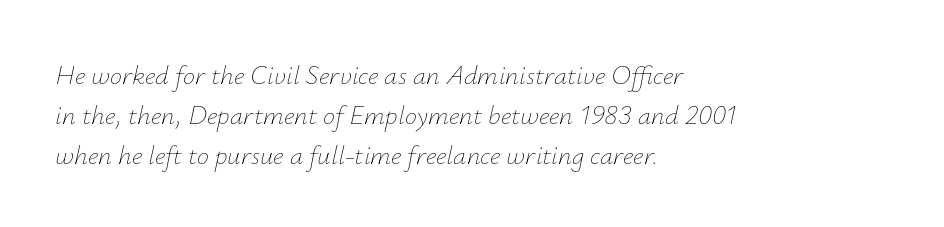
{"italic": "yes", "lean": "right", "slant_degrees": 12, "bold": "no", "underline": "no", "align": "left", "line_spacing": "normal", "line_spacing_ratio": 1.48, "letter_spacing": "normal", "letter_spacing_em": 0.0, "glyph_px": 27}
